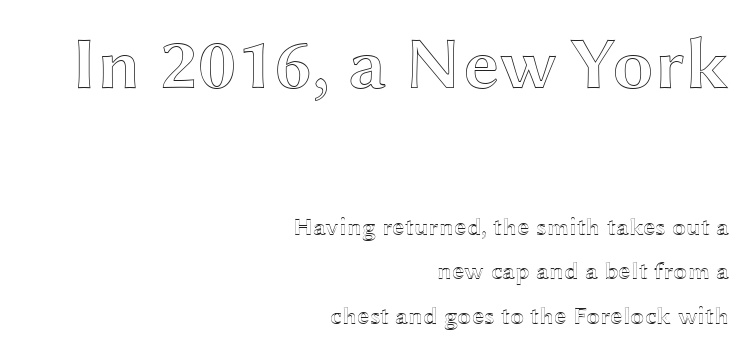
The image shows 74 px wide type, upright; set right-aligned, line spacing 1.78x, normal letter spacing, not underlined; the first (top) block is 2.96x larger; a medium x-height.
